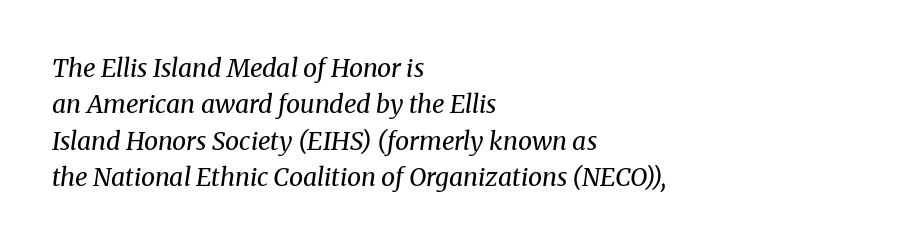
{"italic": "yes", "lean": "right", "slant_degrees": 8, "bold": "no", "underline": "no", "align": "left", "line_spacing": "normal", "line_spacing_ratio": 1.46, "letter_spacing": "normal", "letter_spacing_em": 0.0, "glyph_px": 25}
